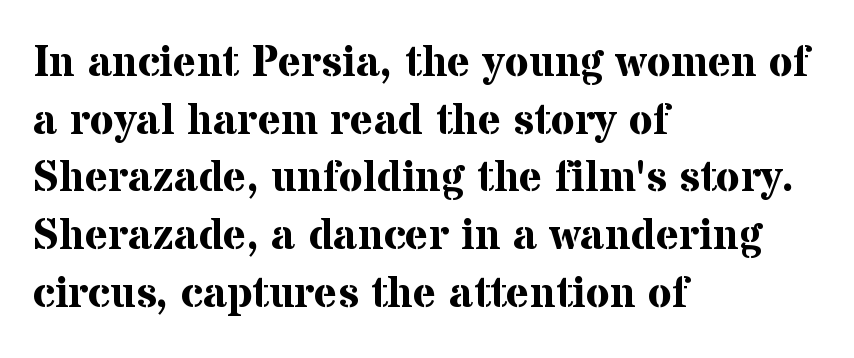
These lines stack with their left ends in a neat column. Underline: absent. These lines are rendered in a variable-pitch font. I'd describe the lettering as bold — thick and assertive.
